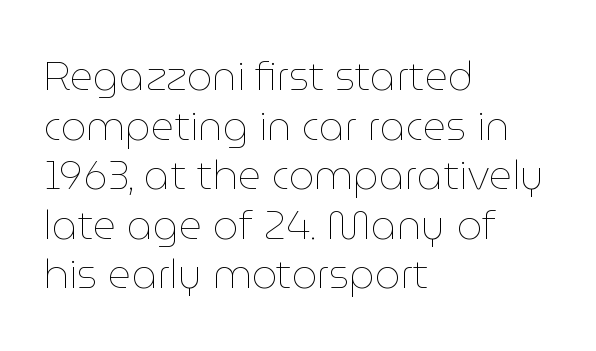
Underlining? Definitely not there. Alignment: flush left. These lines keep a tight, regular rhythm from letter to letter. The strokes are not fattened; the text isn't bold. The letters stand upright; this is a roman face. Think of a printed novel: that variable character pitch is what you see here.
